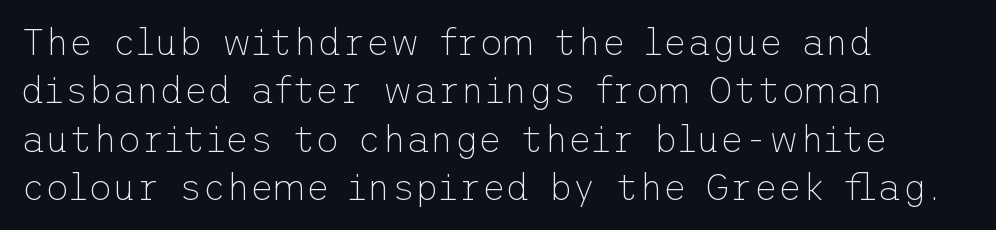
Q: Is the text bold? A: No.
Q: Is the text italic (slanted)? A: No, it is upright.
Q: Is the typeface a serif or a sans-serif typeface? A: Sans-serif.
Q: Is the text underlined? A: No.
Q: How is the paragraph aligned? A: Left-aligned.
Q: Is the spacing between letters normal or unusually wide? A: Normal.
Q: Is the spacing between lines tight, normal or loose? A: Normal.
Q: Width (condensed, normal, or wide)? A: Normal.
Q: Stroke contrast? A: Low.
Q: x-height? A: Medium.
